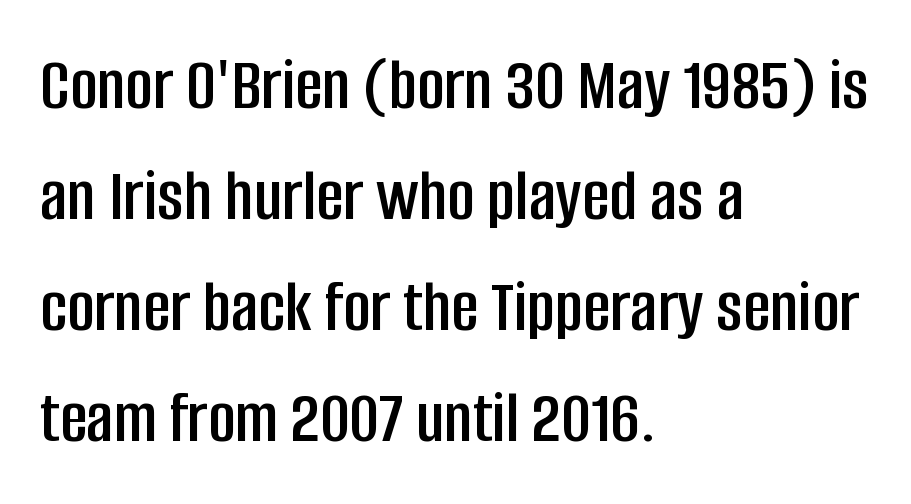
The image shows 75 px condensed sans-serif type, upright; set left-aligned, normal line spacing (1.48x), normal letter spacing, not underlined; low stroke contrast and a large x-height.
